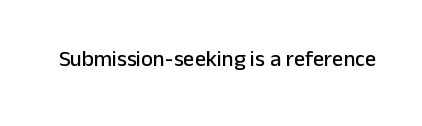
Tall strokes in this sample are plumb rather than angled. Short note: letters normally spaced. Lines of text with bare space underneath.
